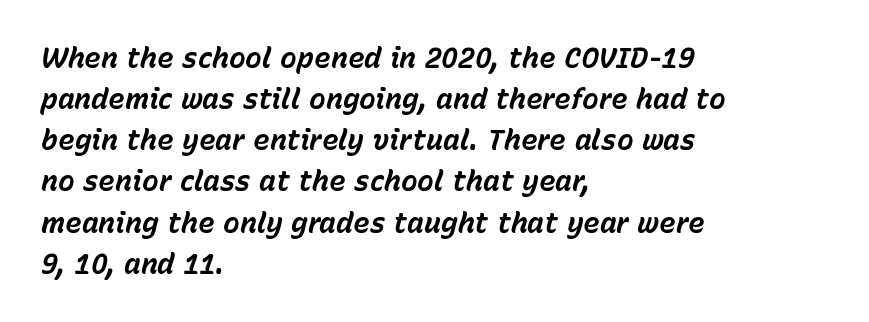
The image shows 28 px bold type, italic (leaning right); set left-aligned, normal line spacing (1.47x), normal letter spacing, not underlined; low stroke contrast and a medium x-height.
